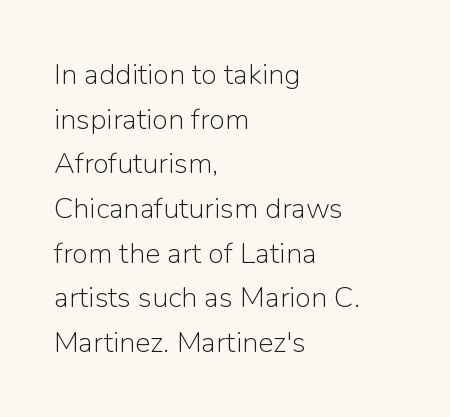
{"serif": "no", "italic": "no", "bold": "no", "weight": "light", "width": "normal", "stroke_contrast": "low", "x_height": "medium", "monospaced": "no", "underline": "no", "align": "left", "line_spacing": "normal", "line_spacing_ratio": 1.54, "letter_spacing": "normal", "letter_spacing_em": 0.0, "glyph_px": 29}
